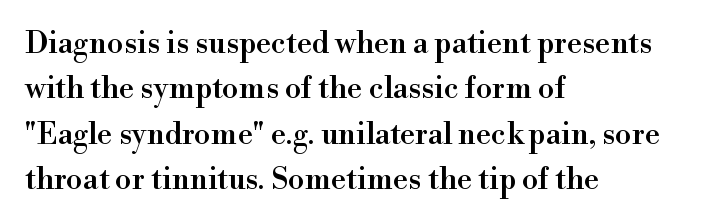
The rows are spaced the way most documents space them. Quick note: underline off. If you drew a line through each stem, it would be perfectly vertical. Font category for this specimen: serif.
